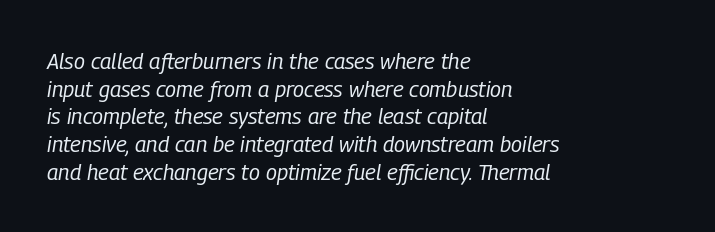
Q: Is the text bold? A: No.
Q: Is the text italic (slanted)? A: Yes, it leans right by about 9 degrees.
Q: Is the text underlined? A: No.
Q: How is the paragraph aligned? A: Left-aligned.
Q: Is the spacing between letters normal or unusually wide? A: Normal.
Q: Is the spacing between lines tight, normal or loose? A: Normal.
